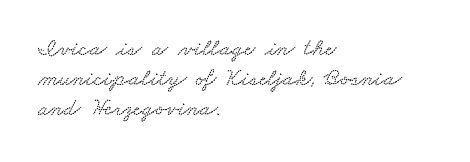
Q: Is the text underlined? A: No.
Q: How is the paragraph aligned? A: Left-aligned.
Q: Is the spacing between letters normal or unusually wide? A: Normal.
Q: Is the spacing between lines tight, normal or loose? A: Normal.
